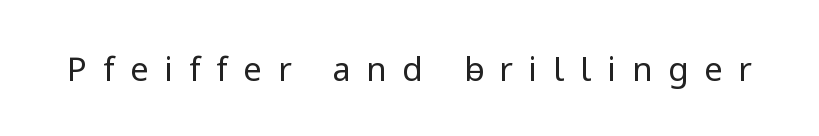
Q: Is the text bold? A: No.
Q: Is the text italic (slanted)? A: No, it is upright.
Q: Is the typeface a serif or a sans-serif typeface? A: Sans-serif.
Q: Is the text underlined? A: No.
Q: Is the spacing between letters normal or unusually wide? A: Unusually wide.
Q: Width (condensed, normal, or wide)? A: Normal.
Q: Stroke contrast? A: Low.
Q: x-height? A: Medium.
Q: Monospaced? A: No.
